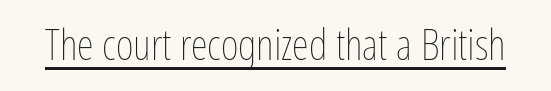
{"italic": "no", "bold": "no", "weight": "thin", "width": "condensed", "stroke_contrast": "low", "x_height": "medium", "monospaced": "no", "underline": "yes", "letter_spacing": "normal", "letter_spacing_em": 0.0, "glyph_px": 43}
